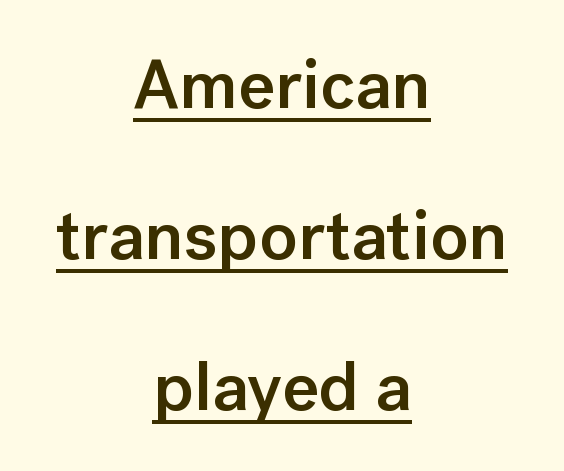
The image shows 70 px semibold sans-serif type, upright; set centered, loose line spacing (2.16x), normal letter spacing, underlined; low stroke contrast and a medium x-height.
